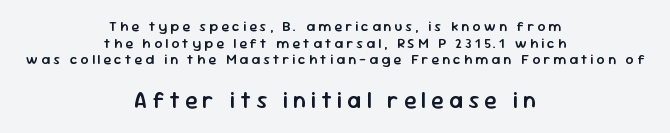
{"italic": "no", "bold": "semi", "underline": "no", "align": "center", "line_spacing_ratio": 1.19, "letter_spacing": "wide", "letter_spacing_em": 0.22, "larger_block": "second", "size_ratio": 1.64, "glyph_px": 23}
